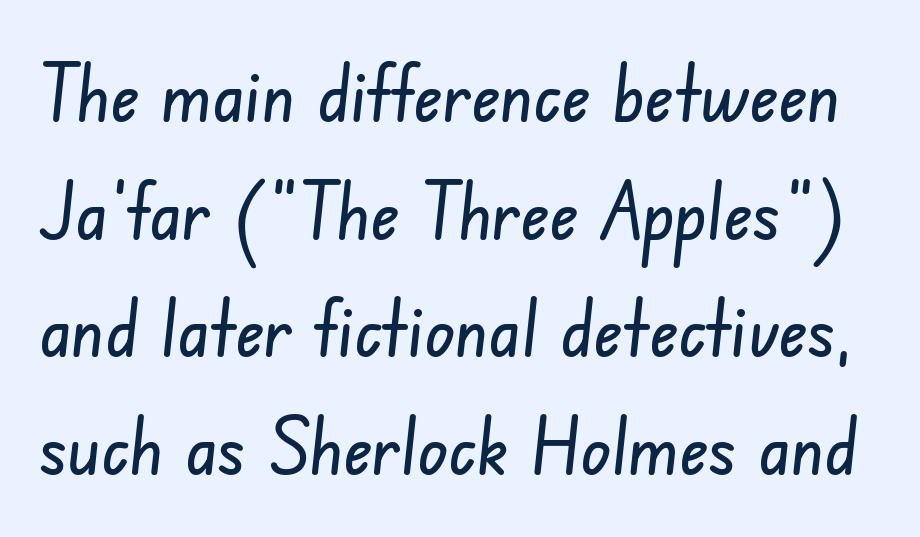
The image shows 79 px condensed sans-serif type; set normal line spacing (1.49x), normal letter spacing, not underlined; low stroke contrast and a small x-height.
